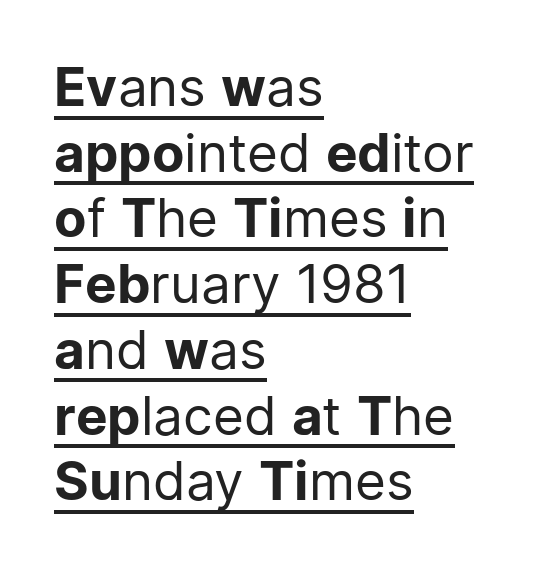
Q: Is the text bold? A: No.
Q: Is the text italic (slanted)? A: No, it is upright.
Q: Is the typeface a serif or a sans-serif typeface? A: Sans-serif.
Q: Is the text underlined? A: Yes.
Q: How is the paragraph aligned? A: Left-aligned.
Q: Is the spacing between letters normal or unusually wide? A: Normal.
Q: Width (condensed, normal, or wide)? A: Normal.
Q: Stroke contrast? A: Low.
Q: x-height? A: Medium.
Q: Monospaced? A: No.
